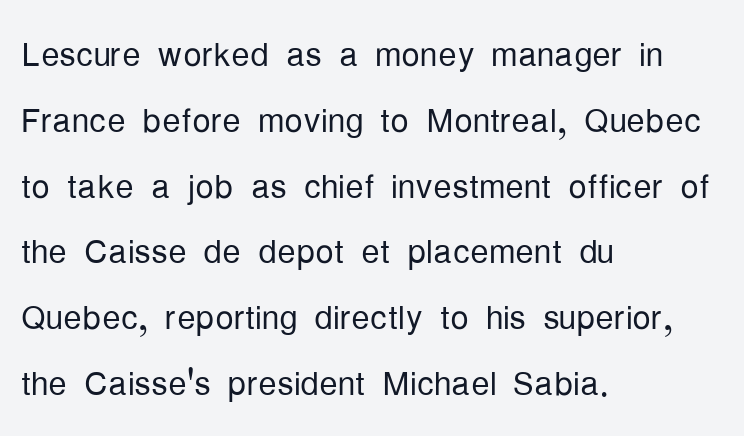
Q: Is the text bold? A: No.
Q: Is the text italic (slanted)? A: No, it is upright.
Q: Is the typeface a serif or a sans-serif typeface? A: Sans-serif.
Q: Is the text underlined? A: No.
Q: How is the paragraph aligned? A: Left-aligned.
Q: Is the spacing between letters normal or unusually wide? A: Normal.
Q: Is the spacing between lines tight, normal or loose? A: Normal.
Q: Width (condensed, normal, or wide)? A: Condensed.
Q: Stroke contrast? A: Low.
Q: x-height? A: Medium.
Q: Monospaced? A: No.
